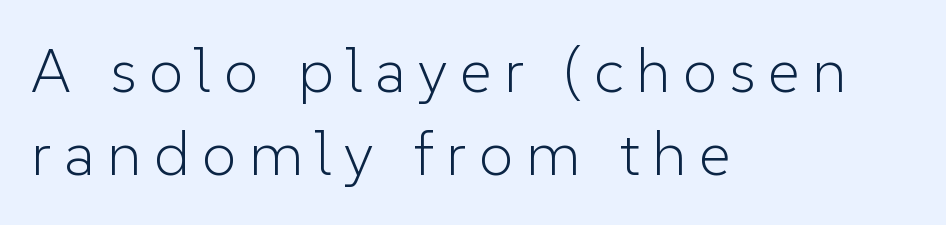
{"serif": "no", "italic": "no", "bold": "no", "weight": "light", "width": "normal", "stroke_contrast": "low", "x_height": "medium", "monospaced": "no", "underline": "no", "align": "left", "line_spacing": "normal", "line_spacing_ratio": 1.34, "letter_spacing": "wide", "letter_spacing_em": 0.2, "glyph_px": 62}
